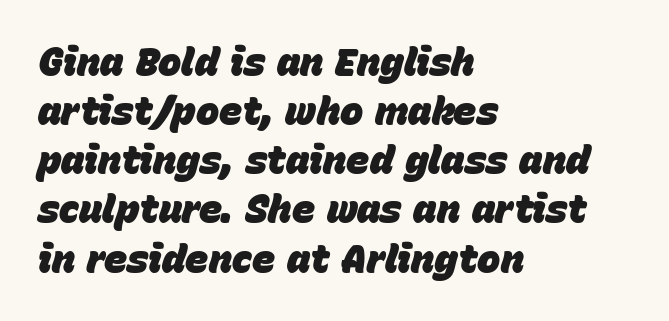
The image shows 39 px heavy type, italic (leaning right); set left-aligned, normal line spacing (1.26x), normal letter spacing, not underlined; low stroke contrast and a large x-height.
